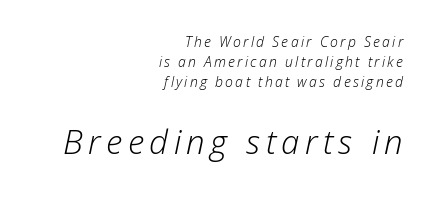
{"italic": "yes", "lean": "right", "slant_degrees": 12, "bold": "no", "weight": "light", "width": "normal", "stroke_contrast": "low", "x_height": "medium", "monospaced": "no", "underline": "no", "align": "right", "line_spacing": "normal", "line_spacing_ratio": 1.42, "larger_block": "second", "size_ratio": 2.36, "glyph_px": 33}
